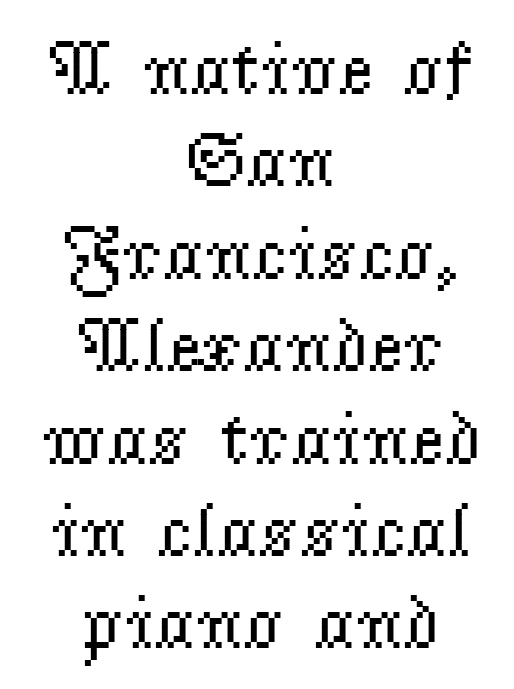
In terms of letterform style, serifs are clearly present. The passage is arranged like a title page — every line centered. The area under the type is left untouched. A typesetter would mark this as roman, not italic. The typesetting does not lean heavy: it is not bold. Varying glyph widths throughout — classic text-font behaviour.
